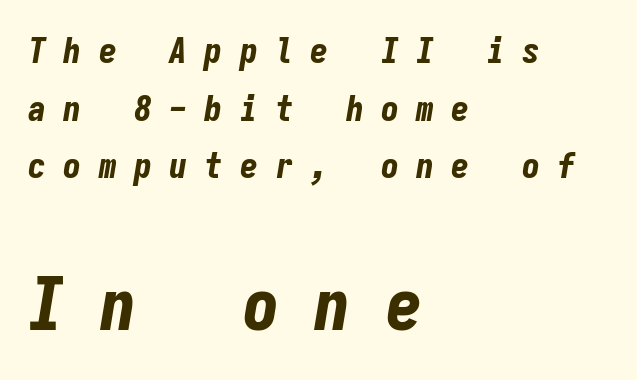
Q: Is the text bold? A: Yes.
Q: Is the text italic (slanted)? A: Yes, it leans right by about 9 degrees.
Q: Is the text underlined? A: No.
Q: How is the paragraph aligned? A: Left-aligned.
Q: Is the spacing between letters normal or unusually wide? A: Unusually wide.
Q: Is the spacing between lines tight, normal or loose? A: Normal.
Q: Which block of text is set in a larger size, the first (top) or the second (bottom)? A: The second (bottom) one.
Q: Width (condensed, normal, or wide)? A: Condensed.
Q: Stroke contrast? A: Low.
Q: x-height? A: Medium.
Q: Monospaced? A: Yes.
